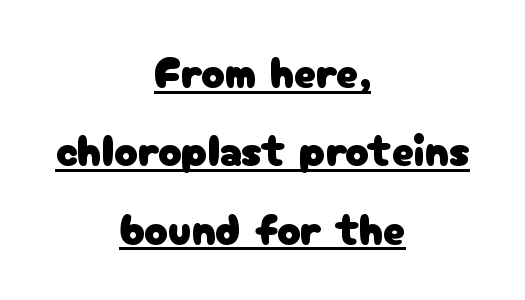
The image shows 44 px sans-serif type, upright; set centered, line spacing 1.78x, normal letter spacing, underlined; low stroke contrast and a medium x-height.
